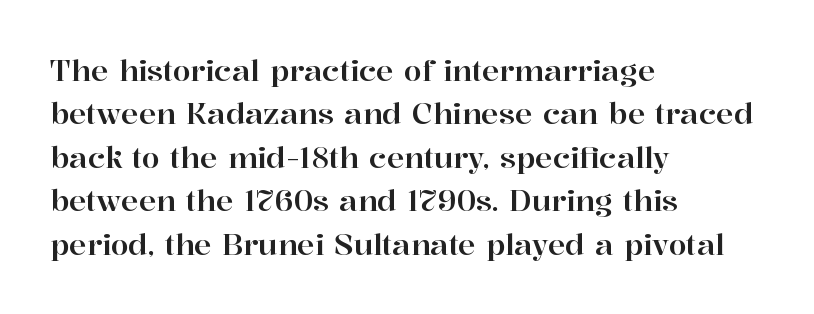
The zone under the glyphs is completely vacant. The passage shown stacks its lines at a standard gap. Note the varied advance widths — an 'i' is clearly narrower than an 'm'. Yep, those are serifs on the letters.
